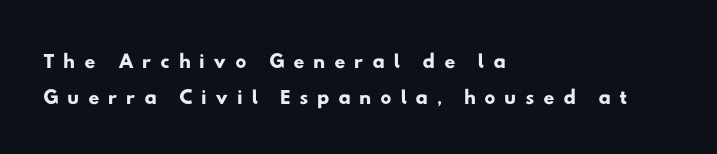
Glyph-to-glyph distance is far greater than everyday printed text. The rendering uses natural spacing where letterforms have individual widths. Letters rest on an invisible, unmarked baseline. Nope, no serifs anywhere on these letters. Typeset ragged right — the left edge is the straight one.
